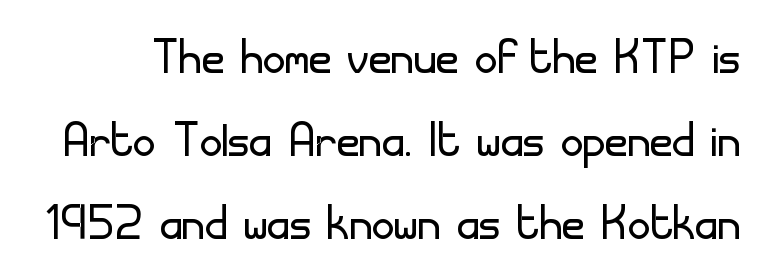
The image shows 62 px light sans-serif type, upright; set normal line spacing (1.34x), normal letter spacing, not underlined; low stroke contrast and a small x-height.
